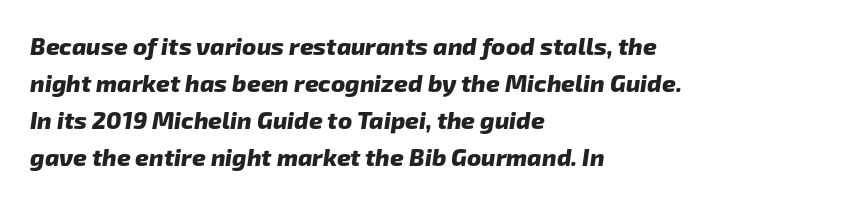
Caption: bold face, heavy strokes. The space between consecutive lines is moderate. A student would call this left alignment; a typographer would say flush left, rag right. Just letters on the line, the space beneath them empty.
